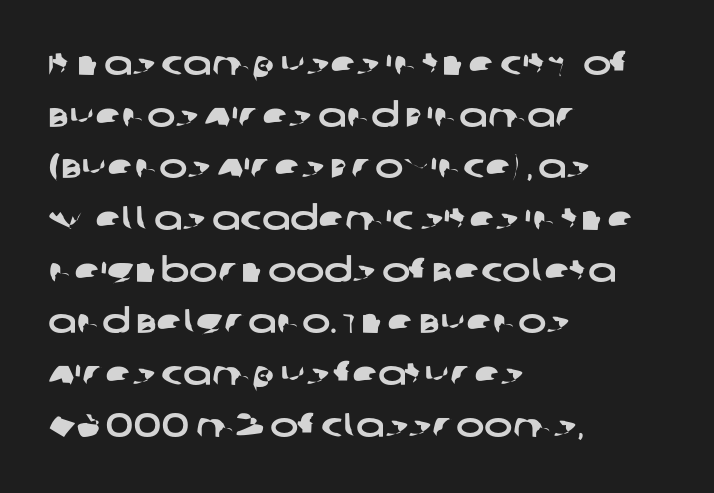
{"serif": "no", "width": "wide", "stroke_contrast": "low", "x_height": "large", "monospaced": "no", "underline": "no", "align": "left", "line_spacing": "normal", "line_spacing_ratio": 1.52, "letter_spacing": "normal", "letter_spacing_em": 0.0, "glyph_px": 34}
